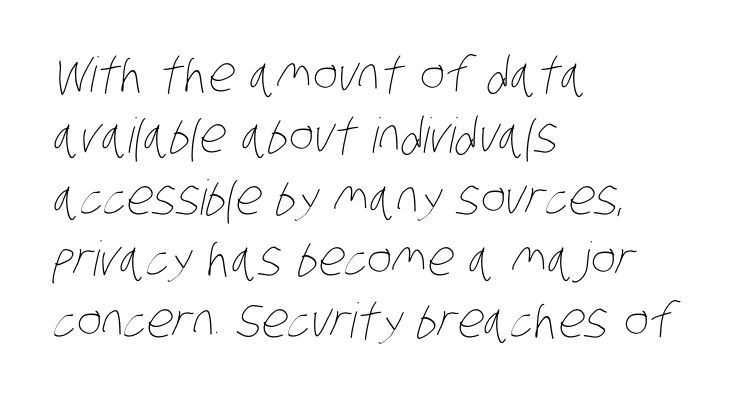
Q: Is the text bold? A: No.
Q: Is the text underlined? A: No.
Q: How is the paragraph aligned? A: Left-aligned.
Q: Is the spacing between letters normal or unusually wide? A: Normal.
Q: Is the spacing between lines tight, normal or loose? A: Normal.
Q: Width (condensed, normal, or wide)? A: Condensed.
Q: Stroke contrast? A: Low.
Q: x-height? A: Large.
Q: Monospaced? A: No.
